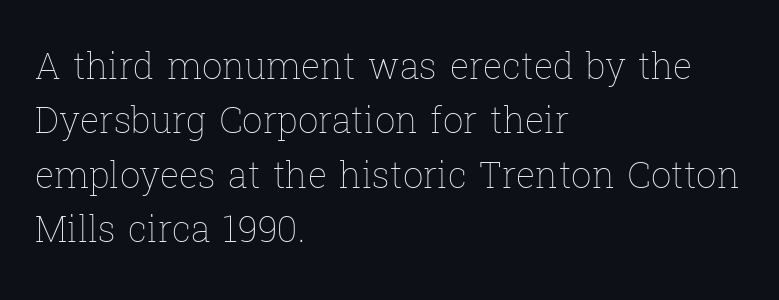
Q: Is the text bold? A: No.
Q: Is the text italic (slanted)? A: No, it is upright.
Q: Is the text underlined? A: No.
Q: How is the paragraph aligned? A: Left-aligned.
Q: Is the spacing between letters normal or unusually wide? A: Normal.
Q: Is the spacing between lines tight, normal or loose? A: Normal.
Q: Width (condensed, normal, or wide)? A: Normal.
Q: Stroke contrast? A: Low.
Q: x-height? A: Medium.
Q: Monospaced? A: No.
